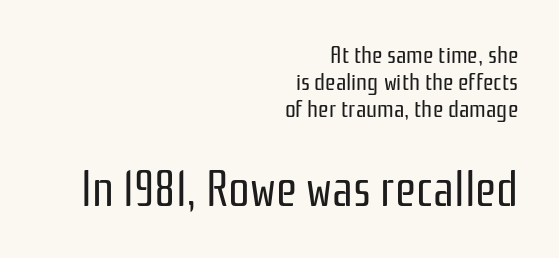
The image shows 48 px regular-weight, condensed sans-serif type, upright; set right-aligned, tight line spacing (1.13x), normal letter spacing, not underlined; the second (bottom) block is 2.0x larger; low stroke contrast and a medium x-height.
